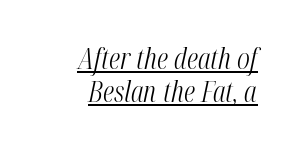
Looks like regular typesetting: each glyph gets only the width it needs. Vertically, the passage feels compressed, each row crowding the next. Does the copy run flush right? Yes — the right margin is perfectly even. The lettering is marked with a stroke running underneath it. Compared with typical body copy, the letter spacing here is the same.
